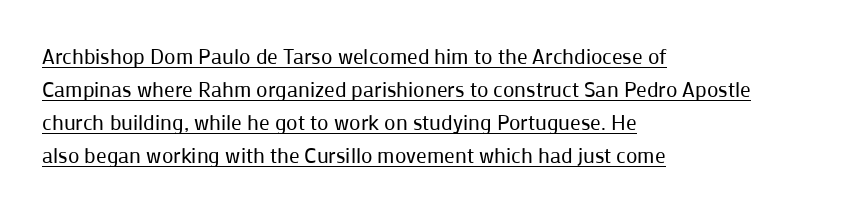
Vertical stems look standard width or narrower in stroke. The axis of the letterforms is exactly vertical. Is there an underline? Yes — a line sits under the letters. The space between consecutive lines is moderate. These lines keep a tight, regular rhythm from letter to letter.
